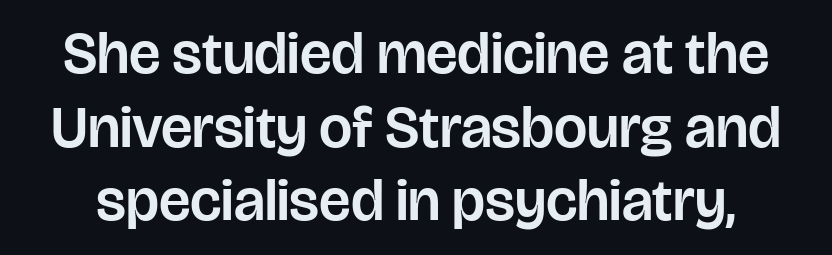
Q: Is the text italic (slanted)? A: No, it is upright.
Q: Is the typeface a serif or a sans-serif typeface? A: Sans-serif.
Q: Is the text underlined? A: No.
Q: Is the spacing between letters normal or unusually wide? A: Normal.
Q: Is the spacing between lines tight, normal or loose? A: Normal.
Q: Width (condensed, normal, or wide)? A: Normal.
Q: Stroke contrast? A: Low.
Q: x-height? A: Large.
Q: Monospaced? A: No.
